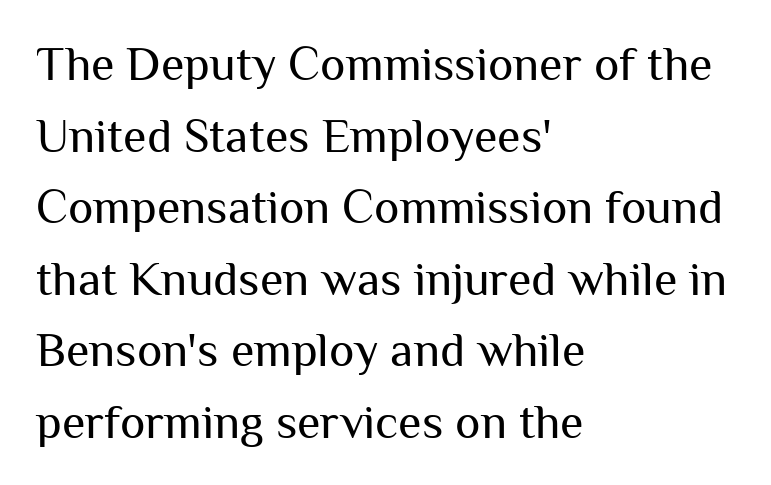
Q: Is the text bold? A: No.
Q: Is the text italic (slanted)? A: No, it is upright.
Q: Is the typeface a serif or a sans-serif typeface? A: Sans-serif.
Q: Is the text underlined? A: No.
Q: How is the paragraph aligned? A: Left-aligned.
Q: Is the spacing between letters normal or unusually wide? A: Normal.
Q: Is the spacing between lines tight, normal or loose? A: Normal.
Q: Width (condensed, normal, or wide)? A: Normal.
Q: Stroke contrast? A: Medium.
Q: x-height? A: Medium.
Q: Monospaced? A: No.
